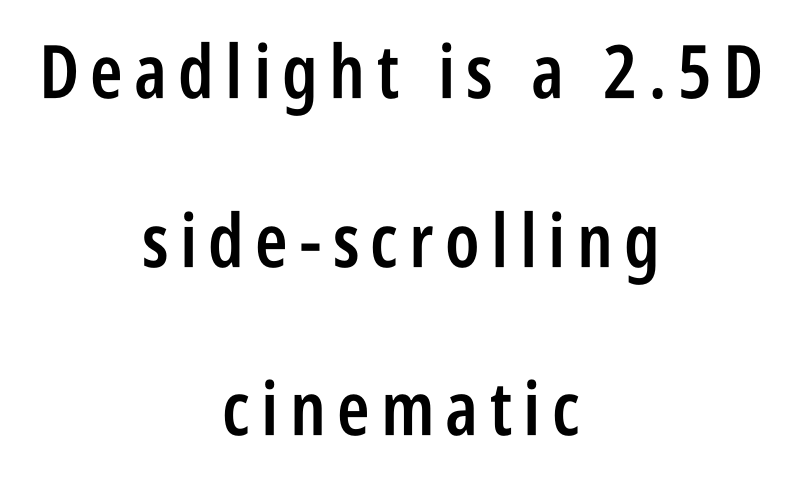
The image shows 74 px semibold, condensed sans-serif type, upright; set centered, loose line spacing (2.28x), not underlined; low stroke contrast and a large x-height.
